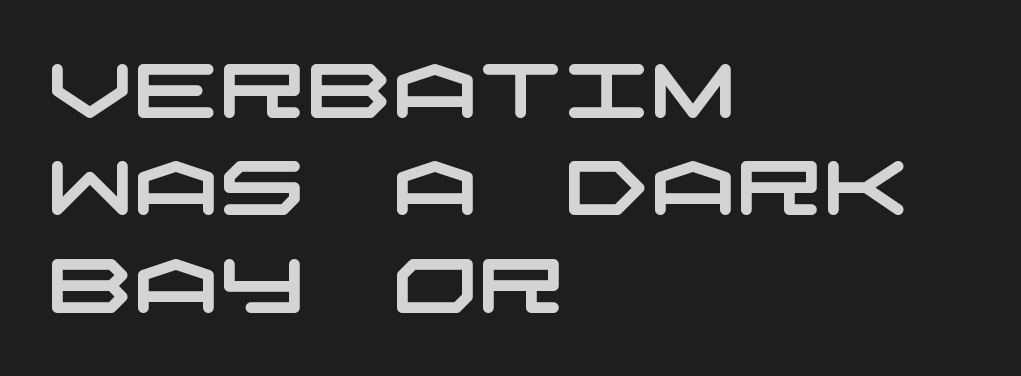
{"serif": "no", "width": "wide", "stroke_contrast": "low", "x_height": "large", "underline": "no", "align": "left", "line_spacing": "normal", "line_spacing_ratio": 1.28, "letter_spacing": "normal", "letter_spacing_em": 0.0, "glyph_px": 76}
